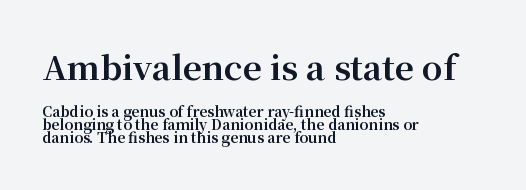
The image shows 33 px bold serif type, upright; set left-aligned, tight line spacing (0.95x), normal letter spacing, not underlined; the first (top) block is 2.36x larger; medium stroke contrast and a medium x-height.
